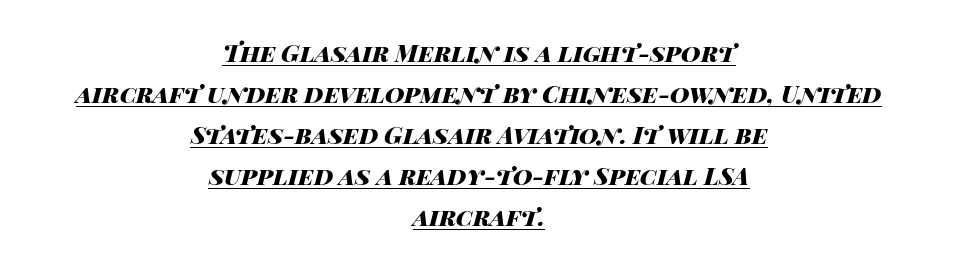
Q: Is the text bold? A: Yes.
Q: Is the text italic (slanted)? A: Yes, it leans right by about 14 degrees.
Q: Is the text underlined? A: Yes.
Q: How is the paragraph aligned? A: Centered.
Q: Is the spacing between letters normal or unusually wide? A: Normal.
